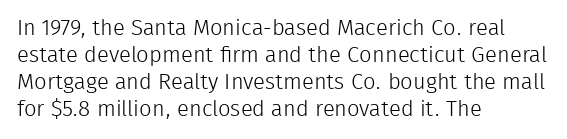
Beneath every word, the page is bare. The lettering holds an erect, upright posture throughout. Caption: face not bold, strokes unweighted. The gaps between neighbouring characters are ordinary and unremarkable.
